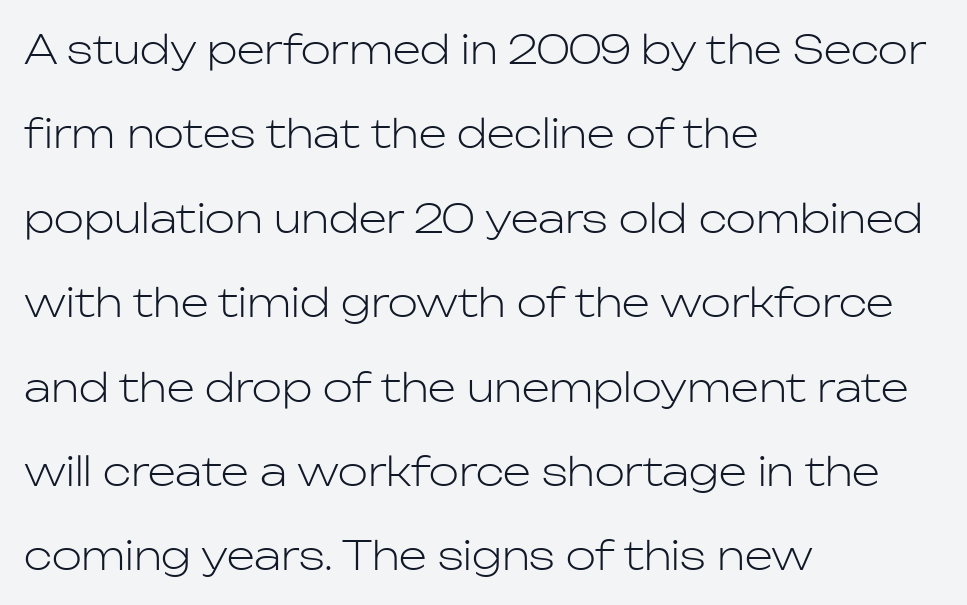
Leading: increased. Is the letter spacing exaggerated? No — it looks like the ordinary default. In terms of posture, this sample is upright. The passage shown is typed in a proportional face where columns would drift. Descenders hang freely into open space. Examine the stroke ends and you'll find no serifs.
